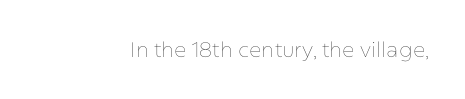
The image shows 21 px text type, upright; set normal letter spacing, not underlined.
